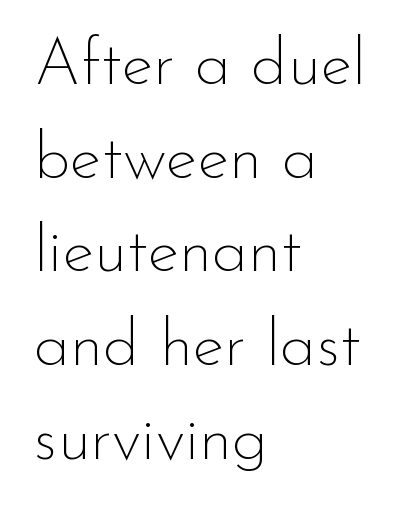
Ascenders rise straight up at ninety degrees. Vertical stems look standard width or narrower in stroke. The gap between lines stays unmarked. Alignment: flush left. The glyphs in this specimen are sans serif. Character widths vary here, with narrow letters taking less room than wide ones.
